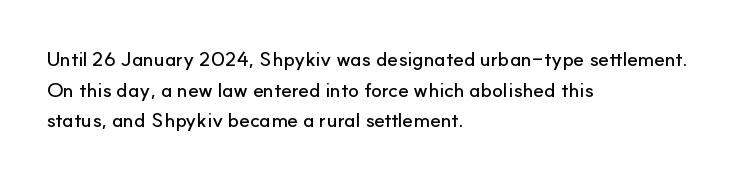
{"italic": "no", "underline": "no", "align": "left", "line_spacing": "normal", "line_spacing_ratio": 1.53, "letter_spacing": "normal", "letter_spacing_em": 0.0, "glyph_px": 20}
